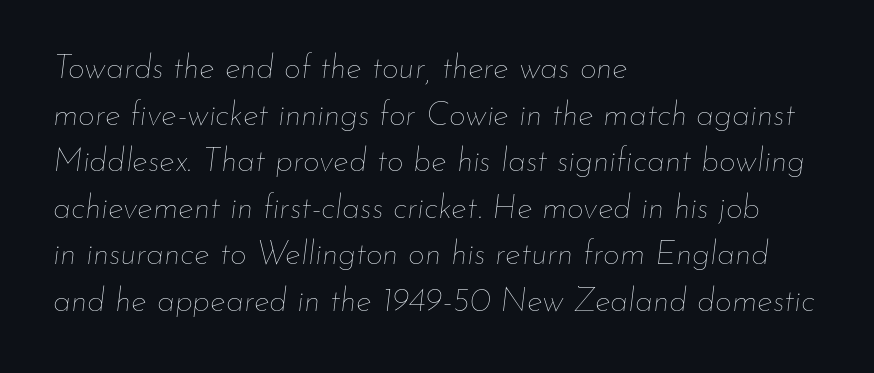
Q: Is the text bold? A: No.
Q: Is the text italic (slanted)? A: Yes, it leans right by about 7 degrees.
Q: Is the text underlined? A: No.
Q: How is the paragraph aligned? A: Left-aligned.
Q: Is the spacing between letters normal or unusually wide? A: Normal.
Q: Is the spacing between lines tight, normal or loose? A: Normal.
Q: Width (condensed, normal, or wide)? A: Normal.
Q: Stroke contrast? A: Low.
Q: x-height? A: Small.
Q: Monospaced? A: No.
